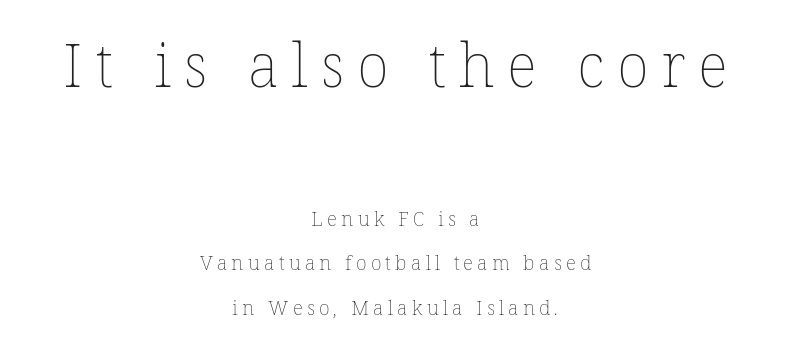
Q: Is the text bold? A: No.
Q: Is the text underlined? A: No.
Q: How is the paragraph aligned? A: Centered.
Q: Is the spacing between letters normal or unusually wide? A: Unusually wide.
Q: Is the spacing between lines tight, normal or loose? A: Loose.
Q: Which block of text is set in a larger size, the first (top) or the second (bottom)? A: The first (top) one.
Q: Width (condensed, normal, or wide)? A: Normal.
Q: Stroke contrast? A: Low.
Q: x-height? A: Medium.
Q: Monospaced? A: No.
